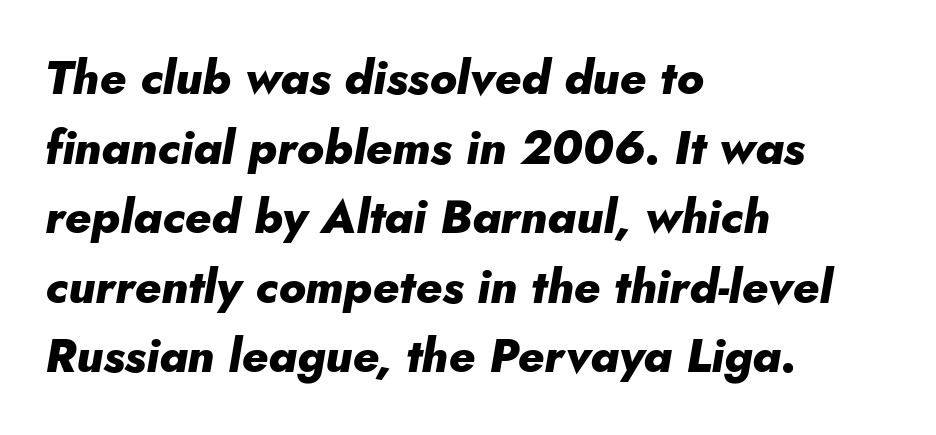
Is the block centered? No — it sits flush against the left margin. This rendering features lettering with no underline. Leading: standard. This is oblique type, the kind used for emphasis or titles. Spacing between characters is what you'd get straight out of the box.
